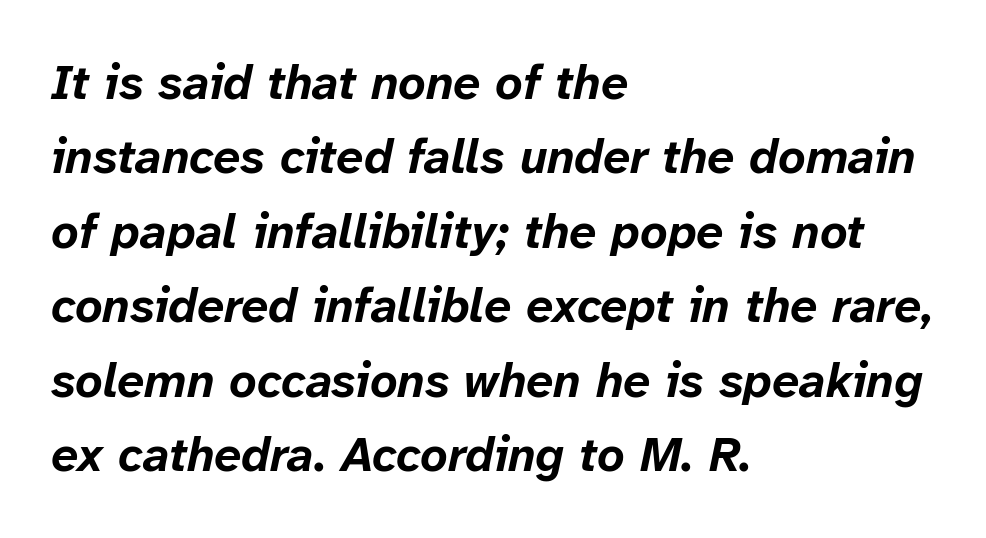
Q: Is the text bold? A: Yes.
Q: Is the text italic (slanted)? A: Yes, it leans right by about 12 degrees.
Q: Is the text underlined? A: No.
Q: How is the paragraph aligned? A: Left-aligned.
Q: Is the spacing between letters normal or unusually wide? A: Normal.
Q: Is the spacing between lines tight, normal or loose? A: Normal.
Q: Width (condensed, normal, or wide)? A: Normal.
Q: Stroke contrast? A: Low.
Q: x-height? A: Medium.
Q: Monospaced? A: No.
